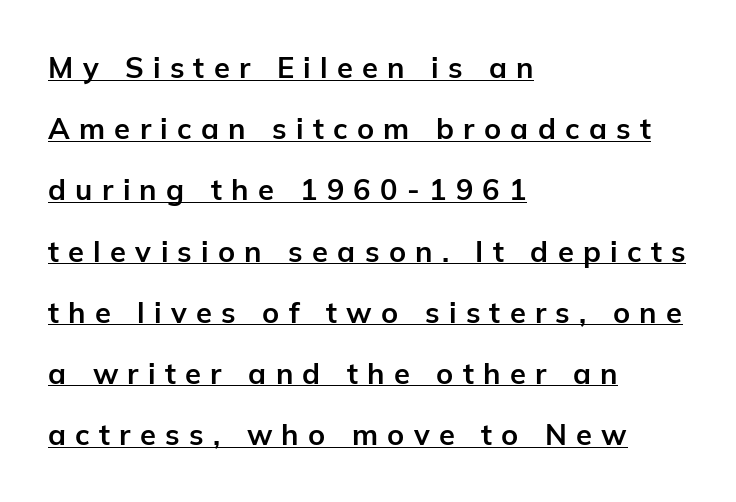
Q: Is the text bold? A: Yes.
Q: Is the text italic (slanted)? A: No, it is upright.
Q: Is the typeface a serif or a sans-serif typeface? A: Sans-serif.
Q: Is the text underlined? A: Yes.
Q: How is the paragraph aligned? A: Left-aligned.
Q: Is the spacing between letters normal or unusually wide? A: Unusually wide.
Q: Is the spacing between lines tight, normal or loose? A: Loose.
Q: Width (condensed, normal, or wide)? A: Normal.
Q: Stroke contrast? A: Low.
Q: x-height? A: Medium.
Q: Monospaced? A: No.
